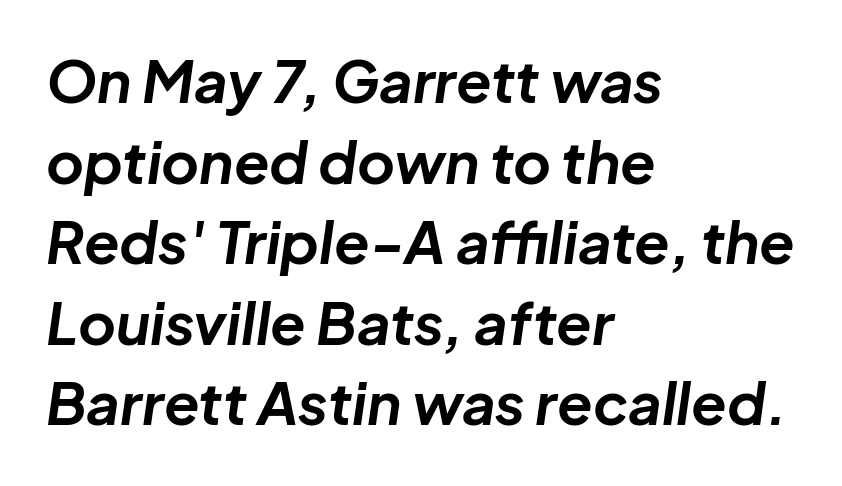
Left-aligned paragraph, ragged on the right. As a designer I'd log this as weight 700, bold. Tracking here is standard; glyphs follow each other at the usual distance. The gap between lines stays unmarked. How would I describe the line gaps? Plain and ordinary. When letters slant like this, we call the style italic.
